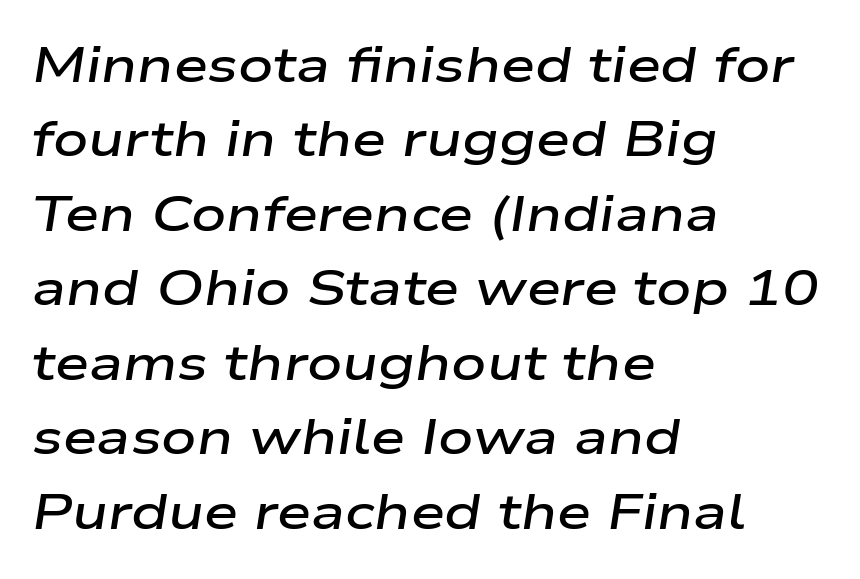
The image shows 49 px semibold, wide type, italic (leaning right); set left-aligned, normal line spacing (1.52x), normal letter spacing, not underlined; low stroke contrast and a medium x-height.
